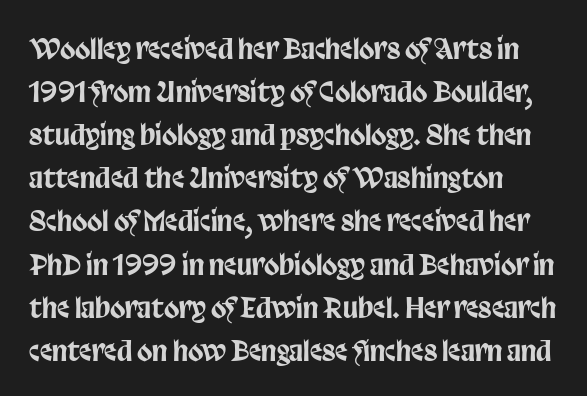
Are there feet on the stems? There aren't — it's a sans. Spacing verdict: proportional, widths tailored to each character. Descender tails drop into unmarked territory. The type sits square on the baseline with zero lean. This sample keeps an unexceptional amount of space between lines. Honestly, the letter spacing is just normal — you wouldn't notice it.
